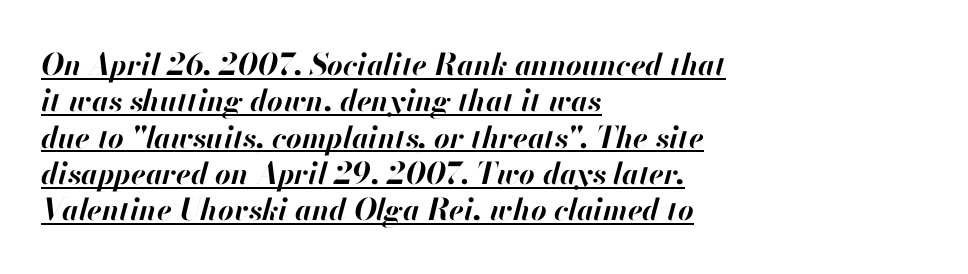
{"italic": "yes", "lean": "right", "slant_degrees": 13, "bold": "yes", "weight": "bold", "width": "normal", "stroke_contrast": "high", "x_height": "small", "monospaced": "no", "underline": "yes", "align": "left", "line_spacing_ratio": 1.21, "letter_spacing": "normal", "letter_spacing_em": 0.0, "glyph_px": 30}
